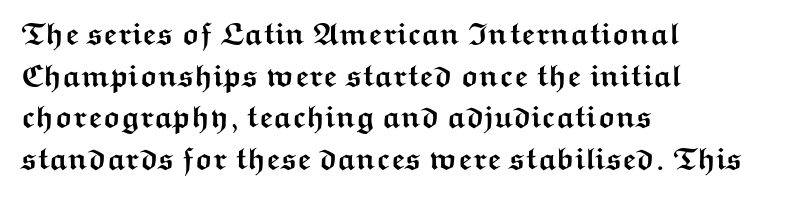
The image shows 31 px semibold, wide sans-serif type, upright; set left-aligned, normal line spacing (1.34x), normal letter spacing, not underlined; medium stroke contrast and a medium x-height.
